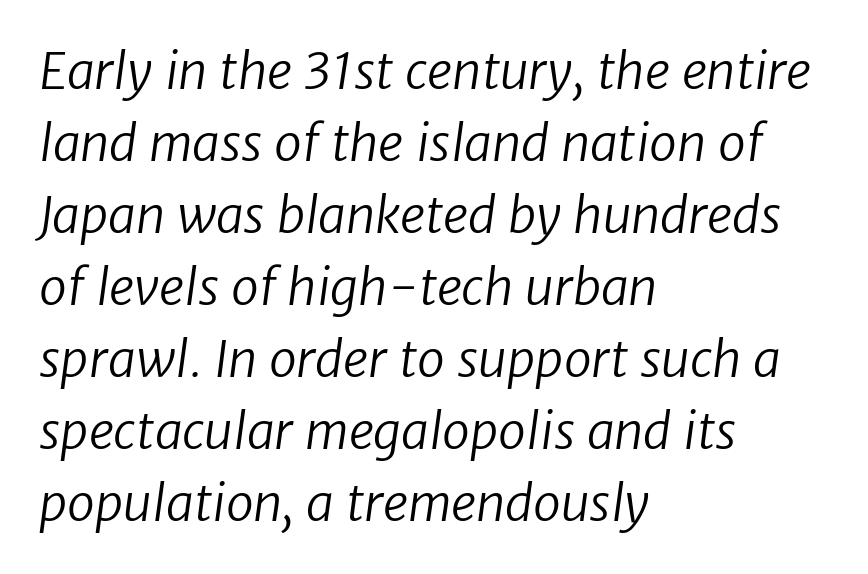
Is this a heavy cut? Hardly; it is regular or lighter. The rendering uses natural spacing where letterforms have individual widths. This block has exactly the height ordinary leading produces. Type style note: lacks serifs. The lines in this sample share a left origin and differ only in where they stop.
